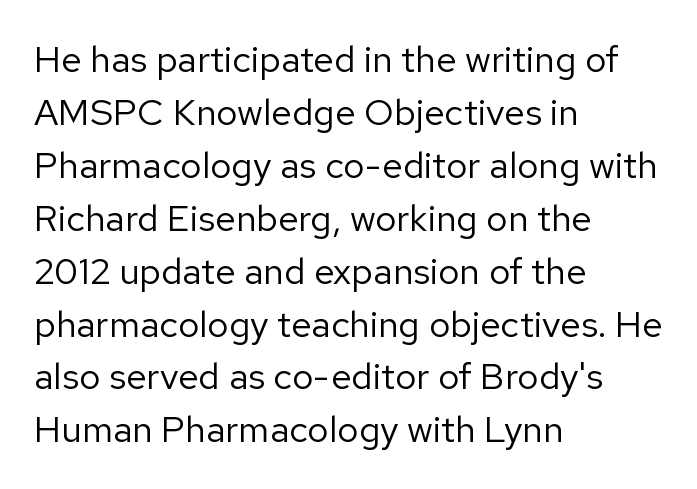
{"serif": "no", "italic": "no", "bold": "no", "weight": "regular", "width": "normal", "stroke_contrast": "low", "x_height": "medium", "monospaced": "no", "underline": "no", "align": "left", "line_spacing": "normal", "line_spacing_ratio": 1.43, "letter_spacing": "normal", "letter_spacing_em": 0.0, "glyph_px": 37}
